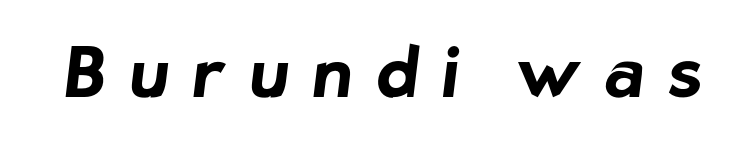
Q: Is the text bold? A: Yes.
Q: Is the typeface a serif or a sans-serif typeface? A: Sans-serif.
Q: Is the text underlined? A: No.
Q: Is the spacing between letters normal or unusually wide? A: Unusually wide.
Q: Width (condensed, normal, or wide)? A: Normal.
Q: Stroke contrast? A: Low.
Q: x-height? A: Medium.
Q: Monospaced? A: No.
